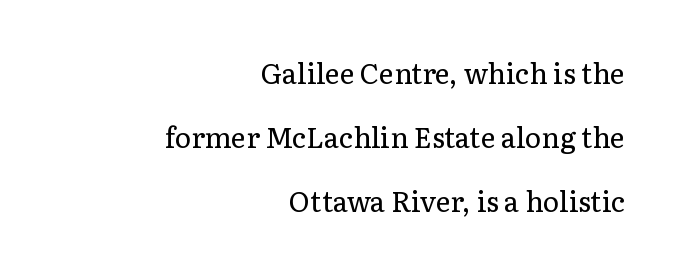
Q: Is the text bold? A: No.
Q: Is the text italic (slanted)? A: No, it is upright.
Q: Is the typeface a serif or a sans-serif typeface? A: Serif.
Q: Is the text underlined? A: No.
Q: How is the paragraph aligned? A: Right-aligned.
Q: Is the spacing between letters normal or unusually wide? A: Normal.
Q: Is the spacing between lines tight, normal or loose? A: Loose.
Q: Width (condensed, normal, or wide)? A: Normal.
Q: Stroke contrast? A: Low.
Q: x-height? A: Medium.
Q: Monospaced? A: No.
